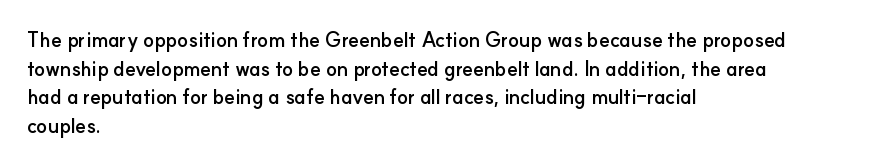
{"italic": "no", "bold": "yes", "underline": "no", "align": "left", "line_spacing": "normal", "line_spacing_ratio": 1.43, "letter_spacing": "normal", "letter_spacing_em": 0.0, "glyph_px": 20}
